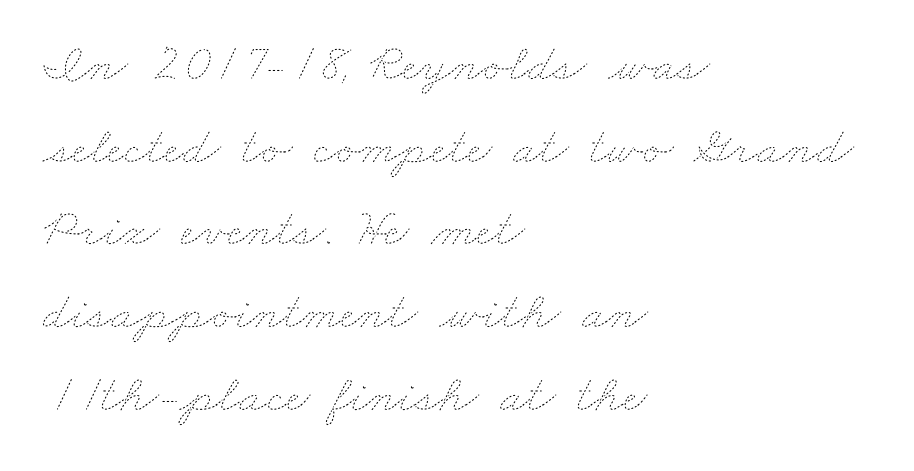
Casual observation: everything's shoved over to the left. In terms of leading, this rendering sits right in the middle. Descender tails drop into unmarked territory. Observe the ordinary spacing: letters are neighbours, not strangers. Is the type heavy? It reads as light-to-regular instead. The passage shown is typed in a proportional face where columns would drift.
